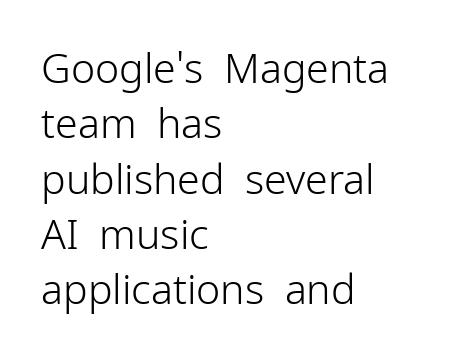
{"serif": "no", "italic": "no", "bold": "no", "weight": "light", "width": "normal", "stroke_contrast": "low", "x_height": "medium", "monospaced": "no", "underline": "no", "align": "left", "line_spacing": "normal", "line_spacing_ratio": 1.35, "letter_spacing": "normal", "letter_spacing_em": 0.0, "glyph_px": 41}
